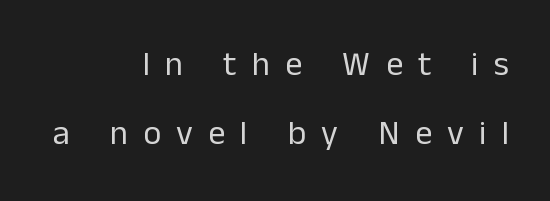
The image shows 34 px regular-weight sans-serif type, upright; set right-aligned, loose line spacing (2.04x), unusually wide letter spacing (+0.45 em), not underlined; low stroke contrast and a medium x-height.
